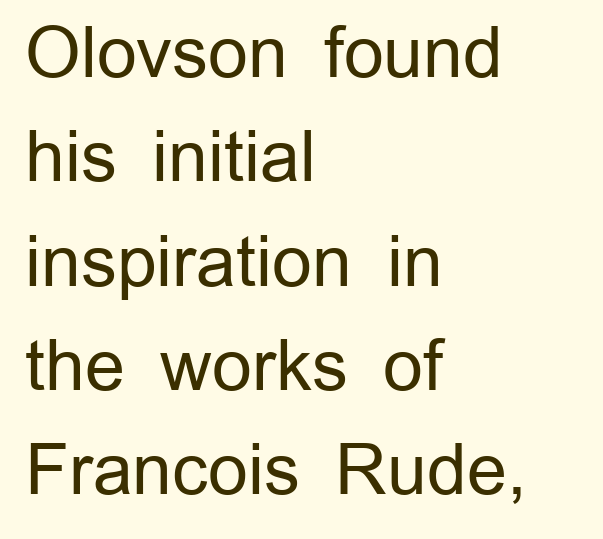
{"serif": "no", "italic": "no", "bold": "no", "weight": "regular", "width": "normal", "stroke_contrast": "low", "x_height": "medium", "monospaced": "no", "underline": "no", "align": "left", "line_spacing": "normal", "line_spacing_ratio": 1.49, "letter_spacing": "normal", "letter_spacing_em": 0.0, "glyph_px": 70}
